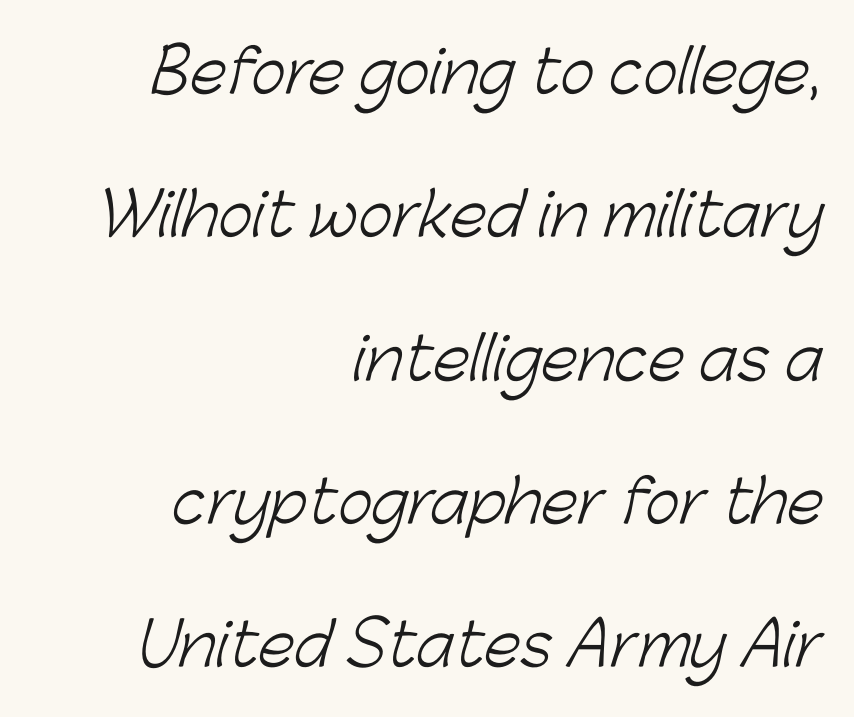
The compositor pushed each line to the right boundary. The letterforms sit at book weight or below. In terms of letterform style, serifs are entirely absent. A typesetter would call this proportional, since set widths differ per character.
